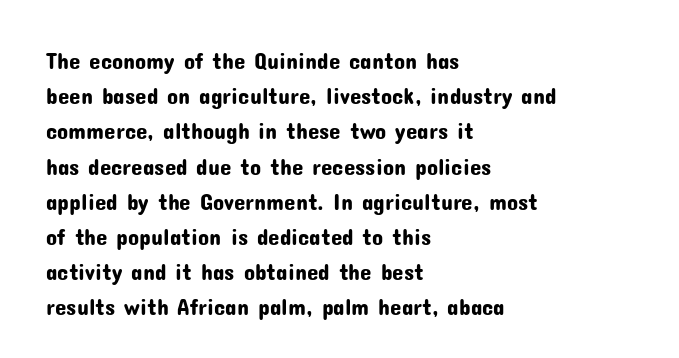
The designer left line spacing at the default. The face used here is rendered with its standard letterfit. The letters stand upright; this is a roman face. The rag falls on the right side of this text block. The words here are not underlined.
